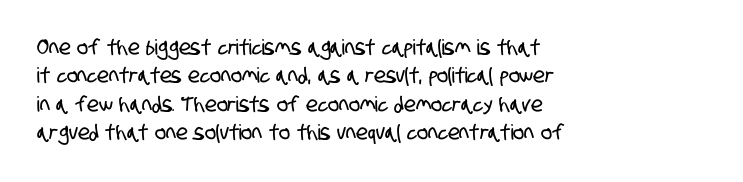
Q: Is the text underlined? A: No.
Q: How is the paragraph aligned? A: Left-aligned.
Q: Is the spacing between letters normal or unusually wide? A: Normal.
Q: Is the spacing between lines tight, normal or loose? A: Normal.
